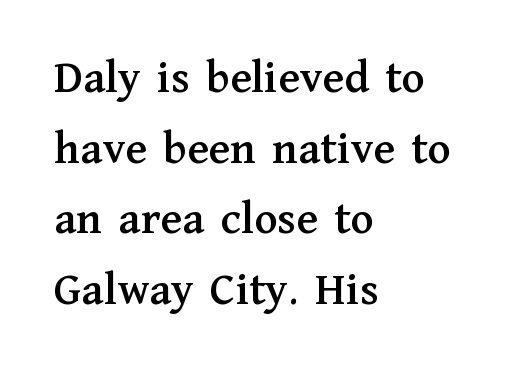
Each letter keeps its own natural width here, so spacing adapts to shape. The zone under the glyphs is completely vacant. The passage shown has conventional tracking throughout. Horizontally, the lines are justified to the leading edge only. This is serif lettering, the kind often seen in printed books.
